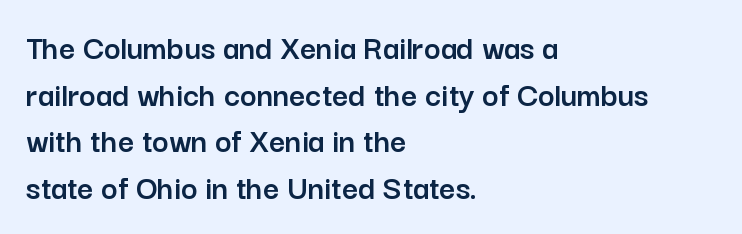
The image shows 35 px sans-serif type, upright; set left-aligned, normal line spacing (1.33x), normal letter spacing, not underlined; low stroke contrast and a medium x-height.
